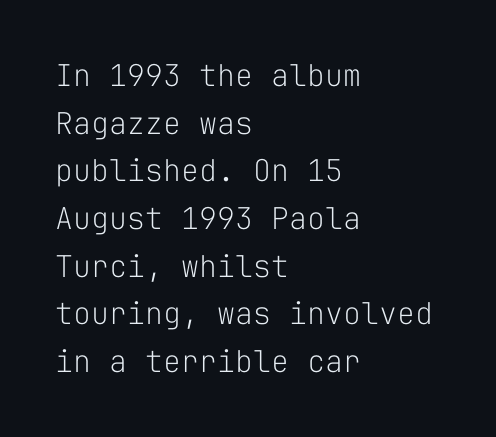
A clean baseline with only descenders dipping below it. The setting favours the left margin, as ordinary paragraphs usually do. The face used here is monospaced, like something from a code editor. The glyphs in this specimen are sans serif. Does the lettering tilt? It doesn't — this is upright.
